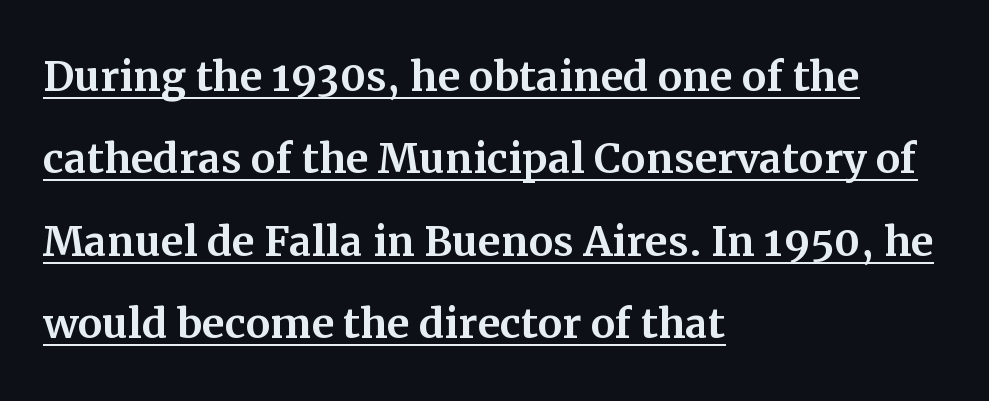
Is this a sans? No — the strokes have serifs. The type sits square on the baseline with zero lean. In terms of letterspacing, this is plain default setting. The specimen includes a rule beneath the text block's lines. This sample has the flowing, uneven cadence of proportional lettering. Leftover space on each line is placed entirely after the last word.
